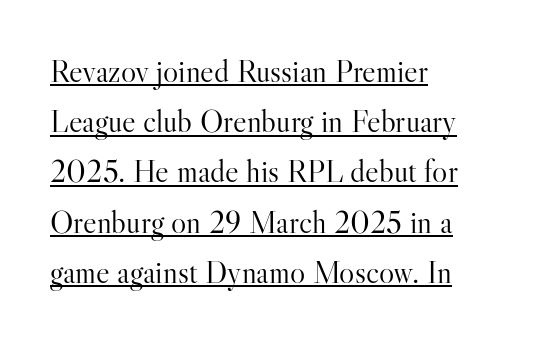
Q: Is the text bold? A: No.
Q: Is the text italic (slanted)? A: No, it is upright.
Q: Is the typeface a serif or a sans-serif typeface? A: Serif.
Q: Is the text underlined? A: Yes.
Q: How is the paragraph aligned? A: Left-aligned.
Q: Is the spacing between letters normal or unusually wide? A: Normal.
Q: Is the spacing between lines tight, normal or loose? A: Normal.
Q: Width (condensed, normal, or wide)? A: Normal.
Q: Stroke contrast? A: High.
Q: x-height? A: Small.
Q: Monospaced? A: No.
